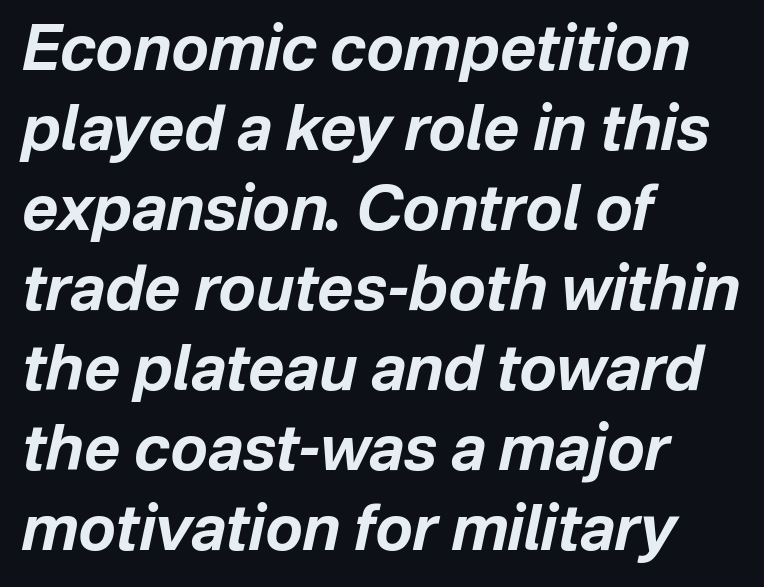
{"italic": "yes", "lean": "right", "slant_degrees": 12, "bold": "yes", "weight": "bold", "width": "normal", "stroke_contrast": "low", "x_height": "medium", "monospaced": "no", "underline": "no", "align": "left", "line_spacing": "normal", "line_spacing_ratio": 1.29, "letter_spacing": "normal", "letter_spacing_em": 0.0, "glyph_px": 62}
